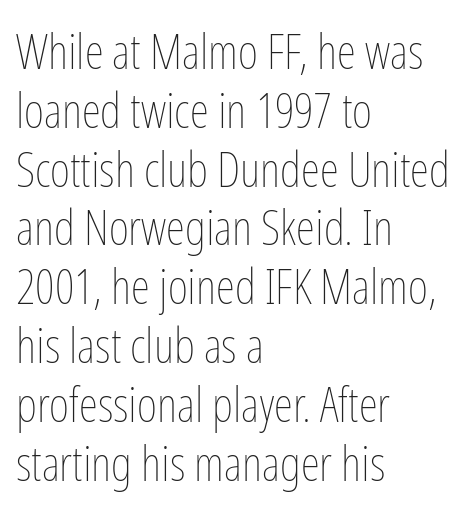
The image shows 49 px thin, condensed type, upright; set left-aligned, line spacing 1.2x, normal letter spacing, not underlined; low stroke contrast and a medium x-height.
